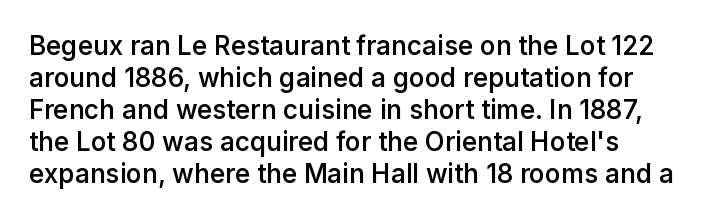
Q: Is the text bold? A: Semi-bold.
Q: Is the text italic (slanted)? A: No, it is upright.
Q: Is the text underlined? A: No.
Q: Is the spacing between letters normal or unusually wide? A: Normal.
